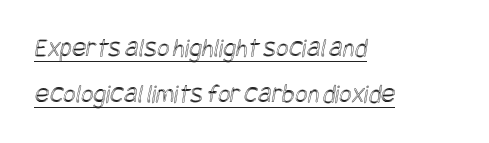
Every row of glyphs begins at an identical x-position on the left. The letters sit at their default tracking, neither squeezed nor spread. Notice how a bar underscores the lettering throughout.
